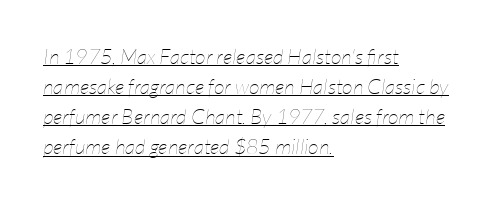
Q: Is the text bold? A: No.
Q: Is the text italic (slanted)? A: Yes, it leans right by about 7 degrees.
Q: Is the text underlined? A: Yes.
Q: How is the paragraph aligned? A: Left-aligned.
Q: Is the spacing between letters normal or unusually wide? A: Normal.
Q: Is the spacing between lines tight, normal or loose? A: Normal.
